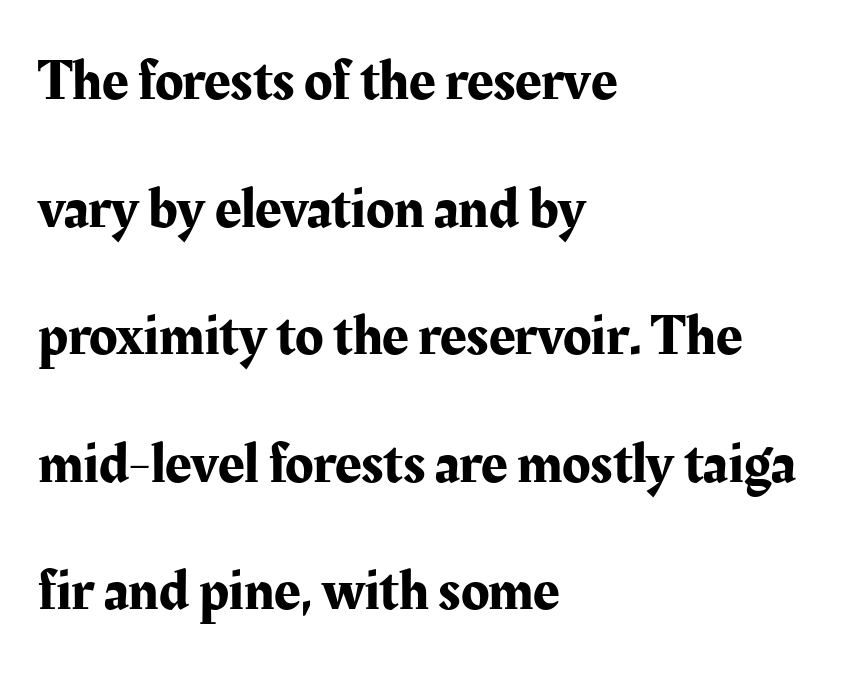
The image shows 58 px serif type, upright; set left-aligned, loose line spacing (2.2x), normal letter spacing, not underlined; medium stroke contrast and a medium x-height.
